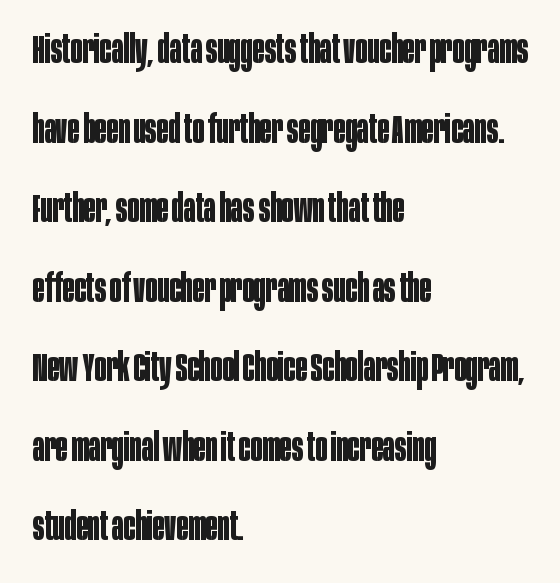
The image shows 39 px bold, condensed sans-serif type, upright; set left-aligned, loose line spacing (2.04x), normal letter spacing, not underlined; low stroke contrast and a large x-height.
